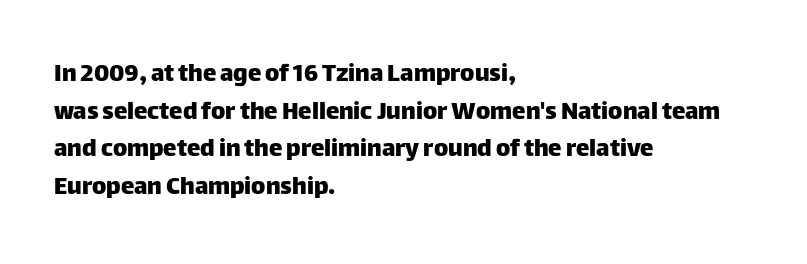
Plain, unruled lines of type. The lines in this sample share a left origin and differ only in where they stop. The specimen reads as upright at a glance. Letter spacing: default. If you measured baseline to baseline, you'd find a middling distance.
